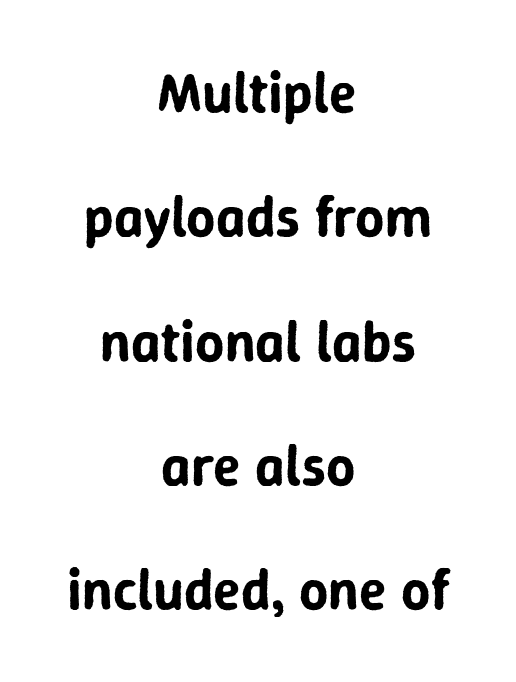
Q: Is the text italic (slanted)? A: No, it is upright.
Q: Is the typeface a serif or a sans-serif typeface? A: Sans-serif.
Q: Is the text underlined? A: No.
Q: How is the paragraph aligned? A: Centered.
Q: Is the spacing between letters normal or unusually wide? A: Normal.
Q: Is the spacing between lines tight, normal or loose? A: Loose.
Q: Width (condensed, normal, or wide)? A: Normal.
Q: Stroke contrast? A: Low.
Q: x-height? A: Medium.
Q: Monospaced? A: No.
